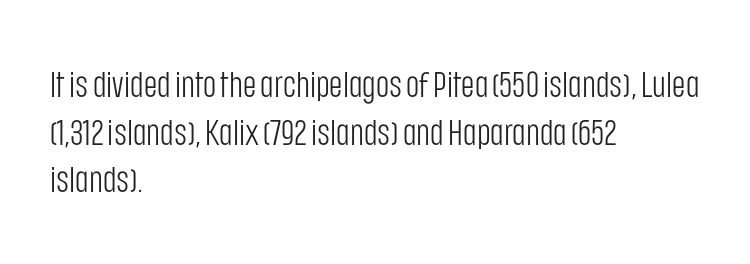
{"serif": "no", "italic": "no", "bold": "no", "weight": "light", "width": "condensed", "stroke_contrast": "low", "x_height": "large", "monospaced": "no", "underline": "no", "align": "left", "line_spacing": "normal", "line_spacing_ratio": 1.32, "letter_spacing": "normal", "letter_spacing_em": 0.0, "glyph_px": 36}
